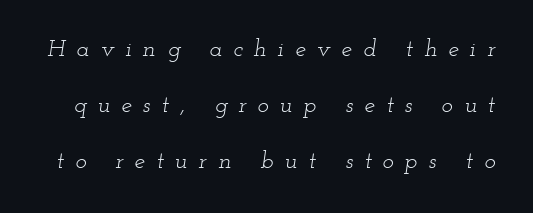
Q: Is the text bold? A: No.
Q: Is the text italic (slanted)? A: Yes, it leans right by about 12 degrees.
Q: Is the text underlined? A: No.
Q: Is the spacing between letters normal or unusually wide? A: Unusually wide.
Q: Is the spacing between lines tight, normal or loose? A: Loose.
